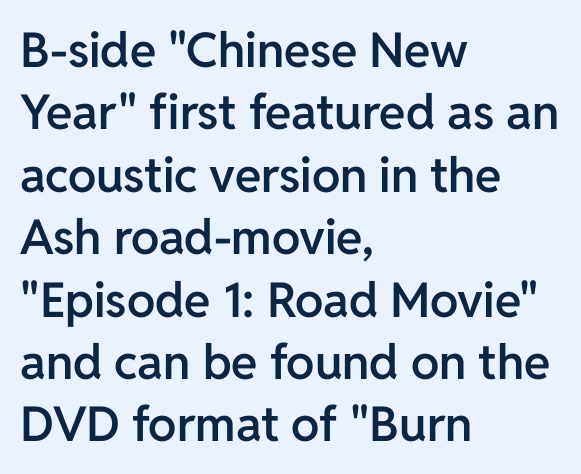
Q: Is the text bold? A: Semi-bold.
Q: Is the text italic (slanted)? A: No, it is upright.
Q: Is the typeface a serif or a sans-serif typeface? A: Sans-serif.
Q: Is the text underlined? A: No.
Q: How is the paragraph aligned? A: Left-aligned.
Q: Is the spacing between letters normal or unusually wide? A: Normal.
Q: Is the spacing between lines tight, normal or loose? A: Normal.
Q: Width (condensed, normal, or wide)? A: Normal.
Q: Stroke contrast? A: Low.
Q: x-height? A: Medium.
Q: Monospaced? A: No.
